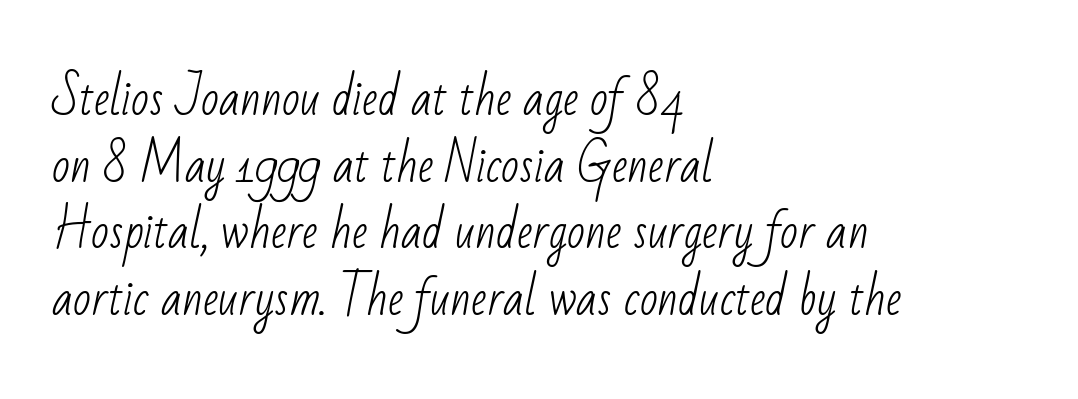
Q: Is the text bold? A: No.
Q: Is the typeface a serif or a sans-serif typeface? A: Sans-serif.
Q: Is the text underlined? A: No.
Q: How is the paragraph aligned? A: Left-aligned.
Q: Is the spacing between letters normal or unusually wide? A: Normal.
Q: Is the spacing between lines tight, normal or loose? A: Normal.
Q: Width (condensed, normal, or wide)? A: Condensed.
Q: Stroke contrast? A: Low.
Q: x-height? A: Small.
Q: Monospaced? A: No.
